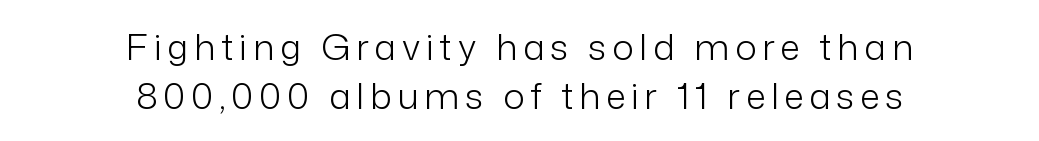
The image shows 36 px light sans-serif type, upright; set centered, normal line spacing (1.35x), not underlined; low stroke contrast and a medium x-height.
